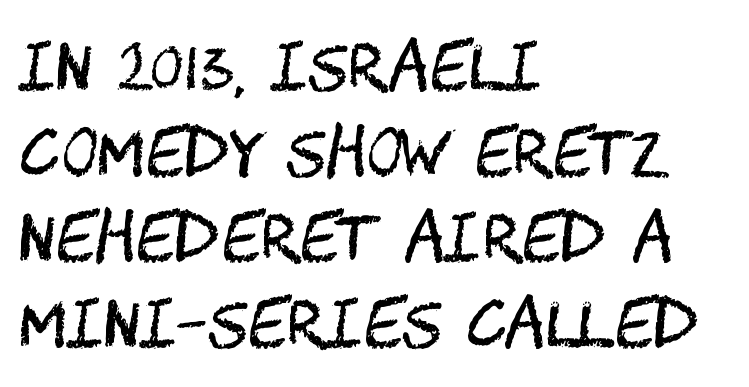
{"serif": "no", "italic": "no", "bold": "no", "weight": "regular", "width": "condensed", "stroke_contrast": "medium", "x_height": "large", "underline": "no", "align": "left", "line_spacing": "normal", "line_spacing_ratio": 1.36, "letter_spacing": "normal", "letter_spacing_em": 0.0, "glyph_px": 63}
